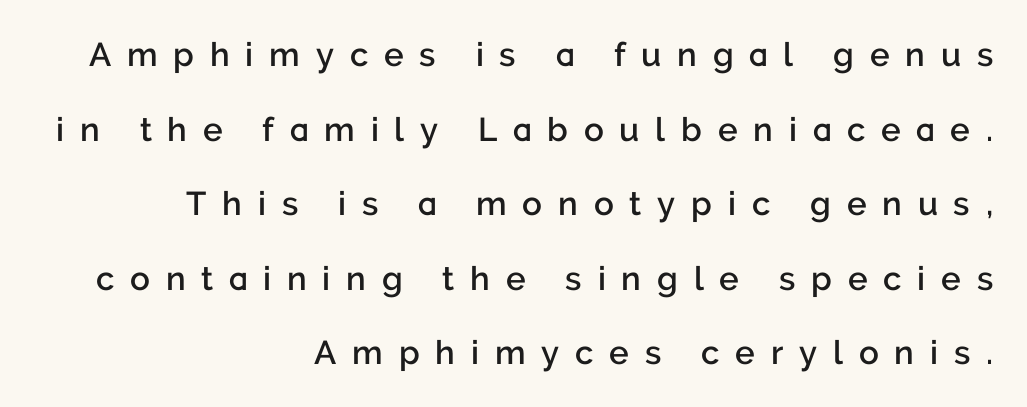
Q: Is the text bold? A: Semi-bold.
Q: Is the text italic (slanted)? A: No, it is upright.
Q: Is the typeface a serif or a sans-serif typeface? A: Sans-serif.
Q: Is the text underlined? A: No.
Q: How is the paragraph aligned? A: Right-aligned.
Q: Is the spacing between letters normal or unusually wide? A: Unusually wide.
Q: Is the spacing between lines tight, normal or loose? A: Loose.
Q: Width (condensed, normal, or wide)? A: Normal.
Q: Stroke contrast? A: Low.
Q: x-height? A: Medium.
Q: Monospaced? A: No.
